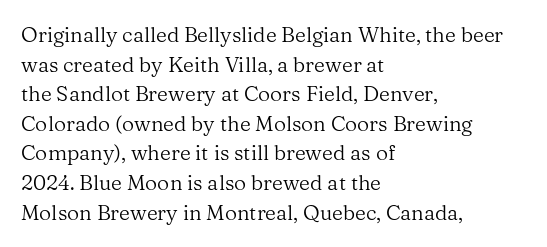
The image shows 21 px text type, upright; set left-aligned, normal line spacing (1.41x), normal letter spacing, not underlined.
